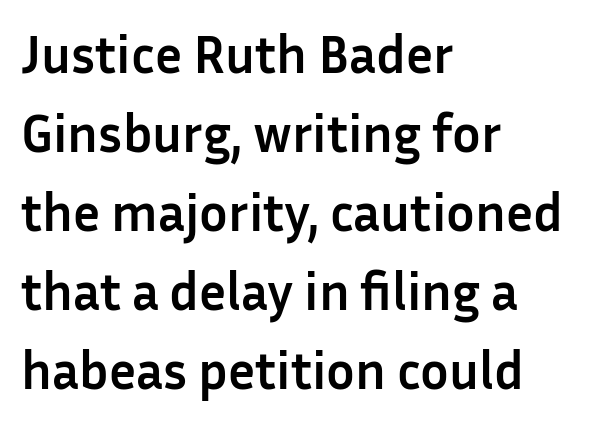
The specimen omits any rule beneath the text block's lines. Strokes here are thick enough to call this a true bold. Successive baselines arrive at the customary interval. A typesetter would label this face a sans. Notice how the stems are strictly vertical — no italics here. Each letter keeps its own natural width here, so spacing adapts to shape.
